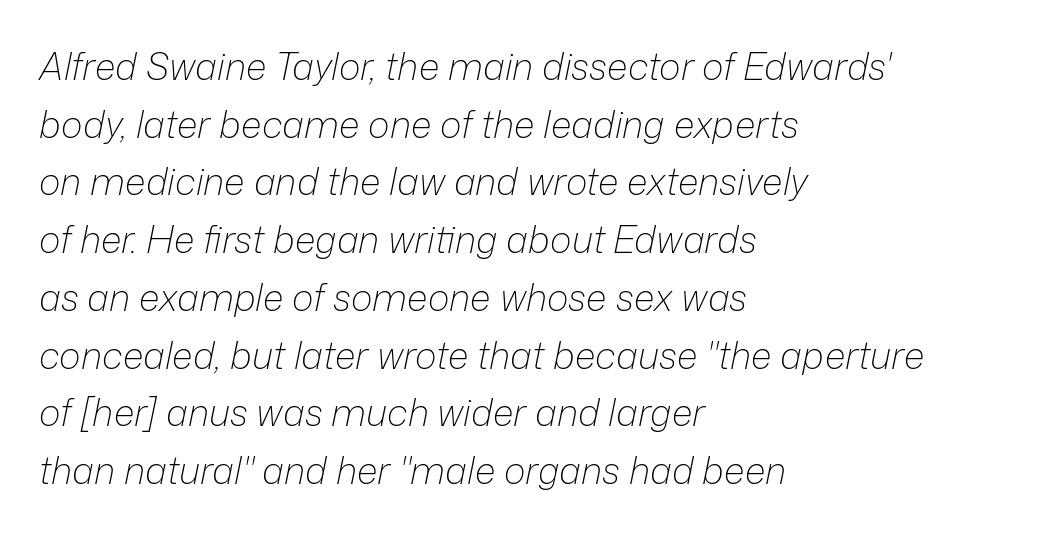
Only glyphs here, with clear space below each row. Evenly set lines give the paragraph a standard silhouette. A typesetter would call this proportional, since set widths differ per character. Does the lettering tilt? It does — this is italic.
